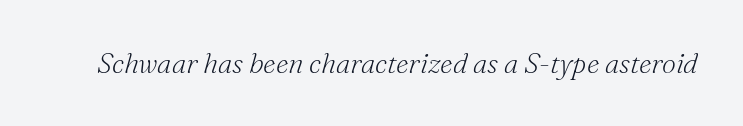
{"serif": "yes", "italic": "yes", "lean": "right", "slant_degrees": 16, "bold": "no", "weight": "light", "width": "normal", "stroke_contrast": "medium", "x_height": "small", "monospaced": "no", "underline": "no", "letter_spacing": "normal", "letter_spacing_em": 0.0, "glyph_px": 28}
